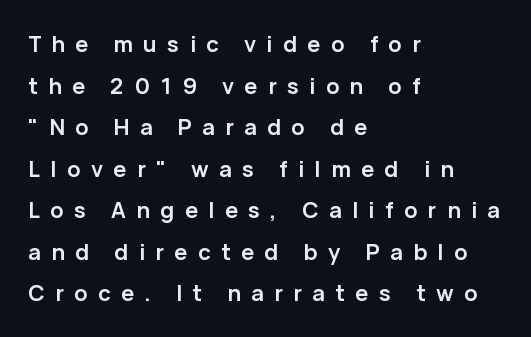
Q: Is the text bold? A: Yes.
Q: Is the text italic (slanted)? A: No, it is upright.
Q: Is the text underlined? A: No.
Q: How is the paragraph aligned? A: Left-aligned.
Q: Is the spacing between letters normal or unusually wide? A: Unusually wide.
